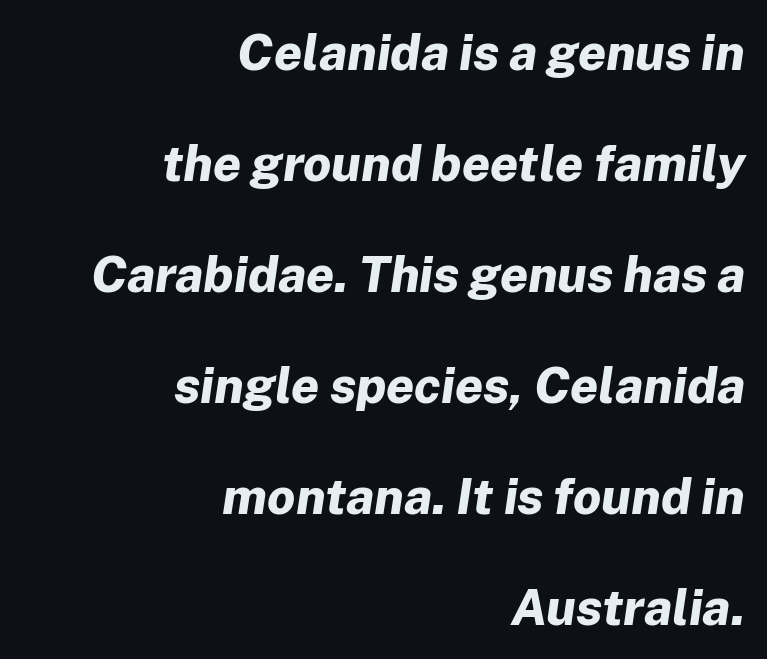
One-word summary of the alignment: right. Designer's note — italics engaged. Do the characters align in a grid? No, the font is proportional. The gap between lines stays unmarked.
